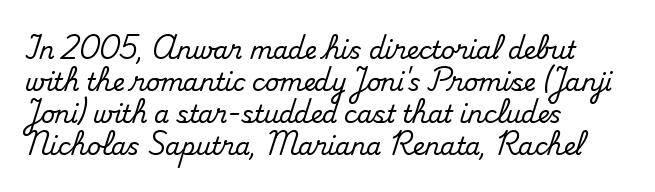
The image shows 24 px text type; set left-aligned, normal line spacing (1.33x), normal letter spacing, not underlined.
